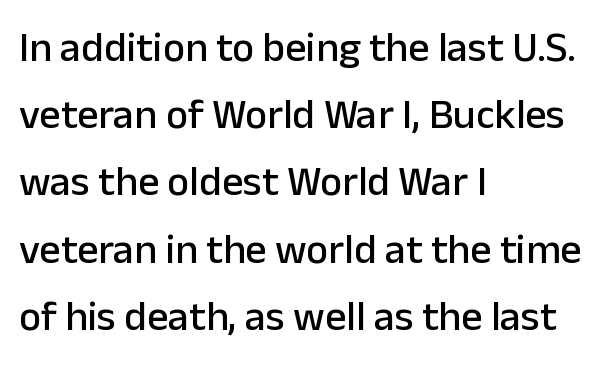
{"serif": "no", "italic": "no", "width": "normal", "stroke_contrast": "low", "x_height": "medium", "monospaced": "no", "underline": "no", "align": "left", "line_spacing": "normal", "line_spacing_ratio": 1.6, "letter_spacing": "normal", "letter_spacing_em": 0.0, "glyph_px": 42}
